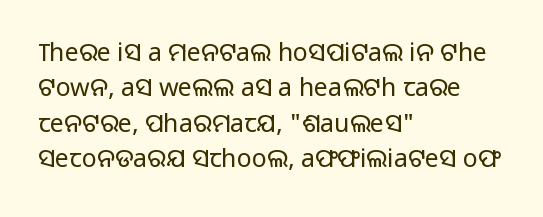
The image shows 25 px text type, upright; set left-aligned, normal line spacing (1.42x), normal letter spacing, not underlined.
